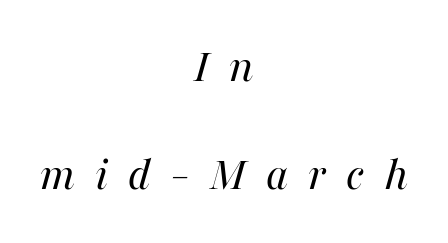
{"italic": "yes", "lean": "right", "slant_degrees": 16, "bold": "no", "weight": "regular", "width": "normal", "stroke_contrast": "medium", "x_height": "medium", "monospaced": "no", "underline": "no", "align": "center", "line_spacing": "loose", "line_spacing_ratio": 2.21, "letter_spacing": "wide", "letter_spacing_em": 0.41, "glyph_px": 49}
